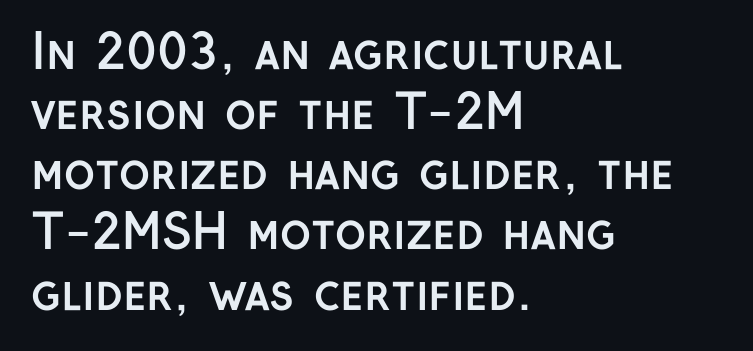
Every stem runs plumb, perpendicular to the baseline. The zone under the glyphs is completely vacant. These lines are rendered in a variable-pitch font. The rendering uses a bold face; every stroke is thick and dark. Does the copy run flush right? No — it runs flush left. A typesetter would label this face a sans.
